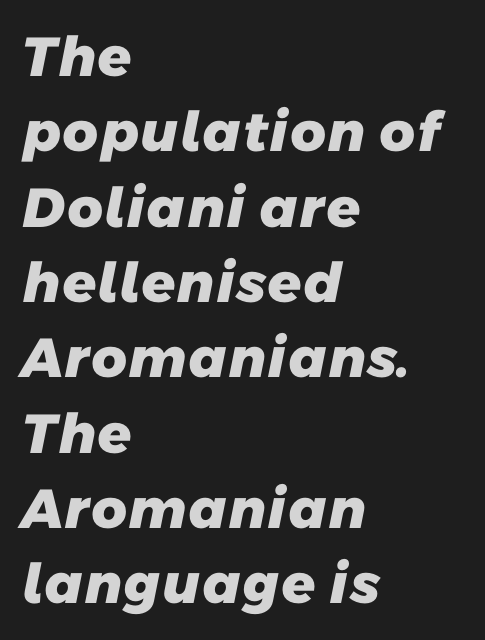
What stands out about the letter spacing? Nothing — it is the standard amount. Character widths vary here, with narrow letters taking less room than wide ones. The lines in this sample share a left origin and differ only in where they stop. Reading down the column, the eye jumps a familiar distance to each next line. This rendering features lettering with no underline.
